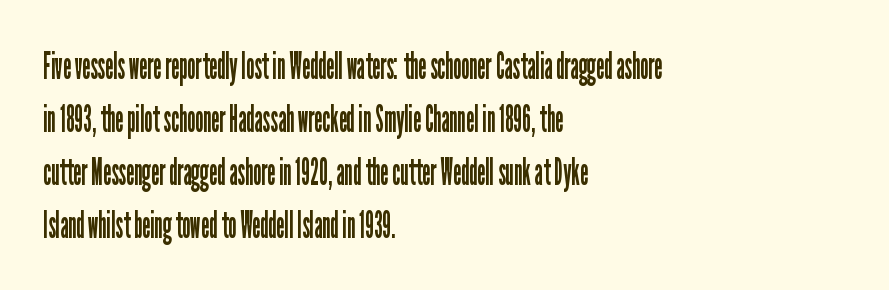
Look at the tracking — it's just the regular setting, nothing added. Posture: upright roman. Honestly, there is no underline to notice here at all. Horizontally, the lines are justified to the leading edge only. The passage shown stacks its lines at a standard gap.
